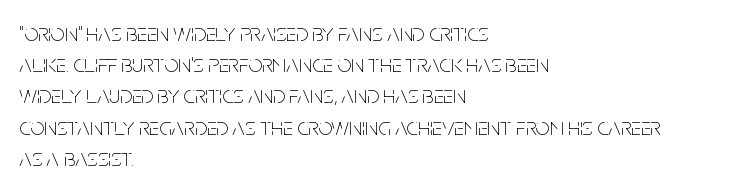
Spacing between characters is what you'd get straight out of the box. Ordinary non-slanted type is in use. The compositor pushed each line to the left boundary. Rows of type keep a routine distance in the vertical direction.
